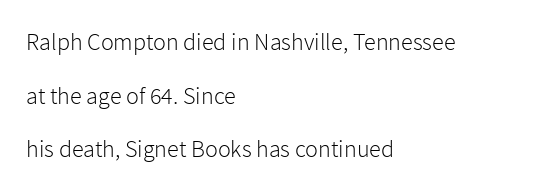
Q: Is the text bold? A: No.
Q: Is the text italic (slanted)? A: No, it is upright.
Q: Is the text underlined? A: No.
Q: How is the paragraph aligned? A: Left-aligned.
Q: Is the spacing between letters normal or unusually wide? A: Normal.
Q: Is the spacing between lines tight, normal or loose? A: Loose.
